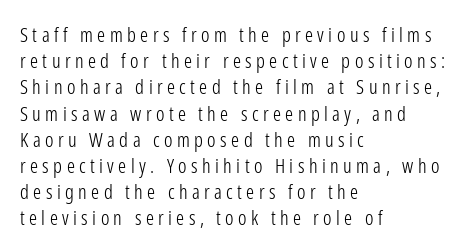
Q: Is the text bold? A: No.
Q: Is the text italic (slanted)? A: No, it is upright.
Q: Is the text underlined? A: No.
Q: How is the paragraph aligned? A: Left-aligned.
Q: Is the spacing between letters normal or unusually wide? A: Unusually wide.
Q: Is the spacing between lines tight, normal or loose? A: Normal.
